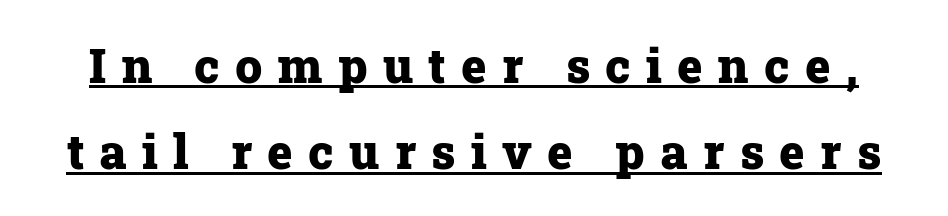
Q: Is the text bold? A: Yes.
Q: Is the text italic (slanted)? A: No, it is upright.
Q: Is the typeface a serif or a sans-serif typeface? A: Serif.
Q: Is the text underlined? A: Yes.
Q: Is the spacing between letters normal or unusually wide? A: Unusually wide.
Q: Width (condensed, normal, or wide)? A: Normal.
Q: Stroke contrast? A: Low.
Q: x-height? A: Medium.
Q: Monospaced? A: No.
